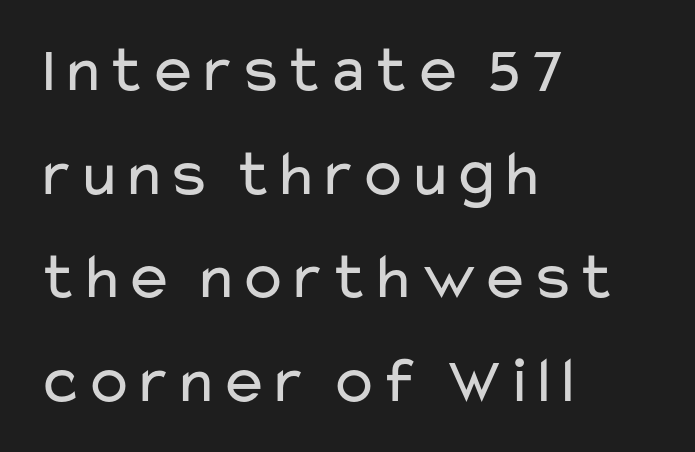
Q: Is the text bold? A: No.
Q: Is the text italic (slanted)? A: No, it is upright.
Q: Is the typeface a serif or a sans-serif typeface? A: Sans-serif.
Q: Is the text underlined? A: No.
Q: How is the paragraph aligned? A: Left-aligned.
Q: Is the spacing between letters normal or unusually wide? A: Normal.
Q: Is the spacing between lines tight, normal or loose? A: Normal.
Q: Width (condensed, normal, or wide)? A: Wide.
Q: Stroke contrast? A: Low.
Q: x-height? A: Medium.
Q: Monospaced? A: No.
